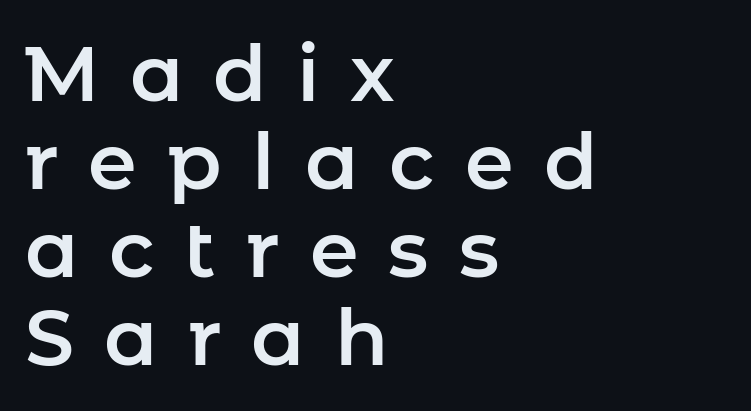
Does the lettering tilt? It doesn't — this is upright. You could only call the tracking loose — the letters float apart. Layout note: lines flush left. In terms of letterform style, serifs are entirely absent. Underlining? Definitely not there. Summary of vertical rhythm: compact, with narrow interline spacing.
